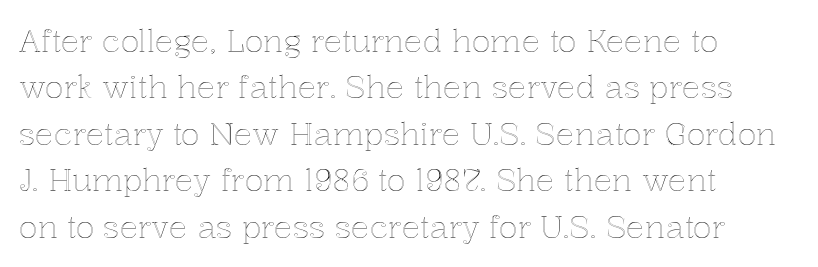
Q: Is the text italic (slanted)? A: No, it is upright.
Q: Is the text underlined? A: No.
Q: How is the paragraph aligned? A: Left-aligned.
Q: Is the spacing between letters normal or unusually wide? A: Normal.
Q: Is the spacing between lines tight, normal or loose? A: Normal.
Q: Width (condensed, normal, or wide)? A: Normal.
Q: x-height? A: Medium.
Q: Monospaced? A: No.
